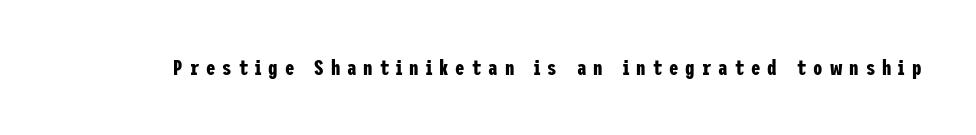
Tracking here is generous; glyphs stand well apart from one another. The axis of the letterforms is exactly vertical. Descenders are the only things crossing below the line. Notice how thick the strokes are: this is what a full bold looks like.
